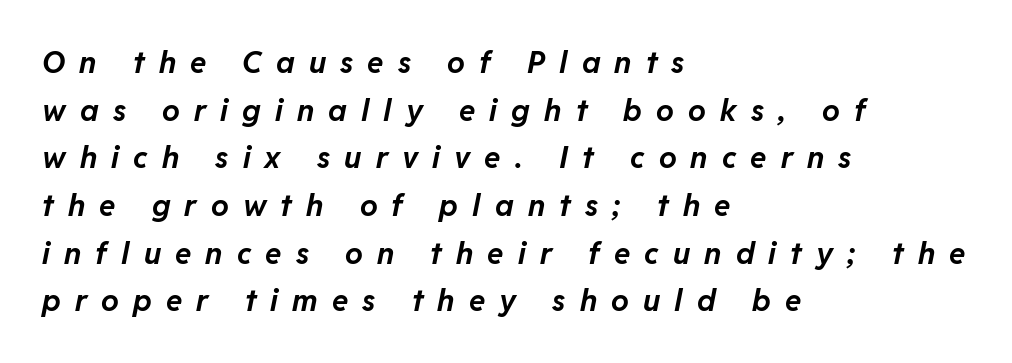
Q: Is the text bold? A: Yes.
Q: Is the text italic (slanted)? A: Yes, it leans right by about 11 degrees.
Q: Is the text underlined? A: No.
Q: How is the paragraph aligned? A: Left-aligned.
Q: Is the spacing between letters normal or unusually wide? A: Unusually wide.
Q: Is the spacing between lines tight, normal or loose? A: Normal.
Q: Width (condensed, normal, or wide)? A: Normal.
Q: Stroke contrast? A: Low.
Q: x-height? A: Medium.
Q: Monospaced? A: No.
